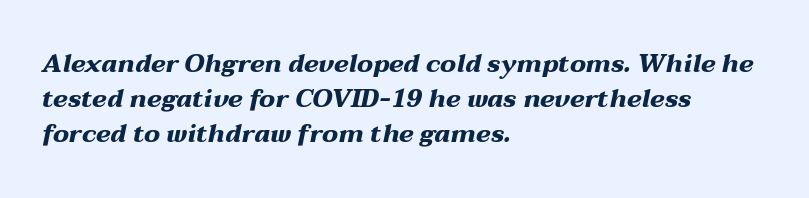
The image shows 25 px bold type, italic (leaning right); set left-aligned, normal line spacing (1.4x), normal letter spacing, not underlined.
